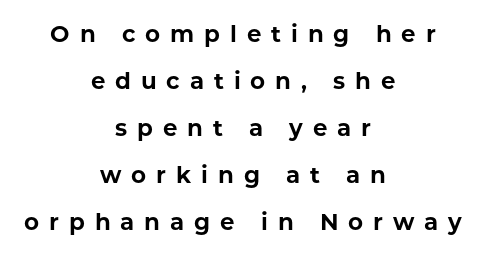
{"italic": "no", "bold": "yes", "underline": "no", "align": "center", "line_spacing": "loose", "line_spacing_ratio": 2.04, "letter_spacing": "wide", "letter_spacing_em": 0.43, "glyph_px": 23}
